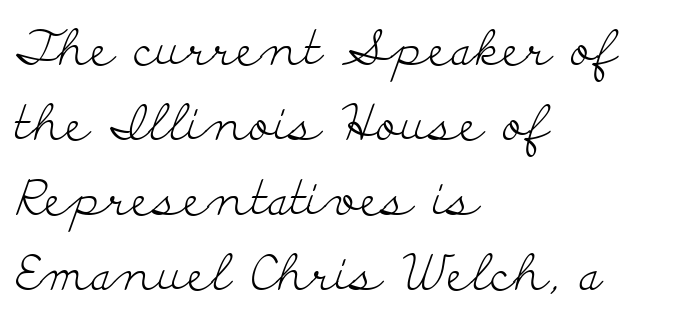
Q: Is the text bold? A: No.
Q: Is the text italic (slanted)? A: Yes.
Q: Is the typeface a serif or a sans-serif typeface? A: Serif.
Q: Is the text underlined? A: No.
Q: How is the paragraph aligned? A: Left-aligned.
Q: Is the spacing between letters normal or unusually wide? A: Normal.
Q: Is the spacing between lines tight, normal or loose? A: Normal.
Q: Width (condensed, normal, or wide)? A: Wide.
Q: Stroke contrast? A: Low.
Q: x-height? A: Small.
Q: Monospaced? A: No.
